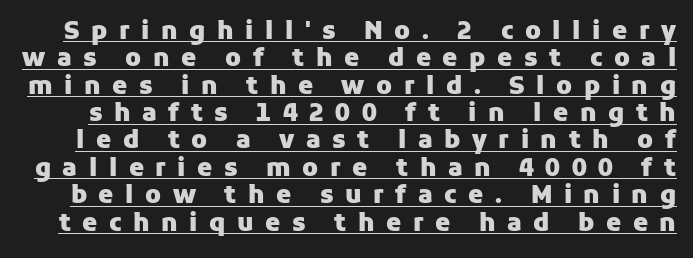
The image shows 24 px bold type, upright; set tight line spacing (1.14x), unusually wide letter spacing (+0.48 em), underlined.
